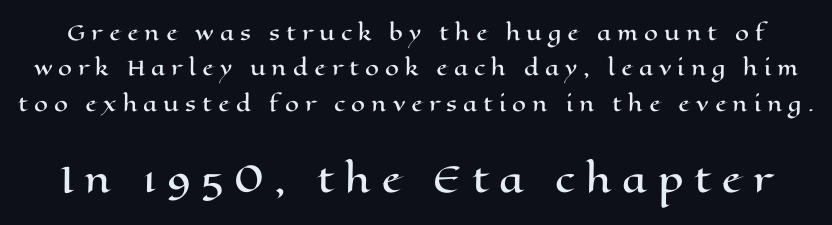
{"italic": "no", "width": "wide", "stroke_contrast": "high", "x_height": "medium", "monospaced": "no", "underline": "no", "line_spacing_ratio": 1.77, "letter_spacing": "wide", "letter_spacing_em": 0.3, "larger_block": "second", "size_ratio": 1.75, "glyph_px": 35}
